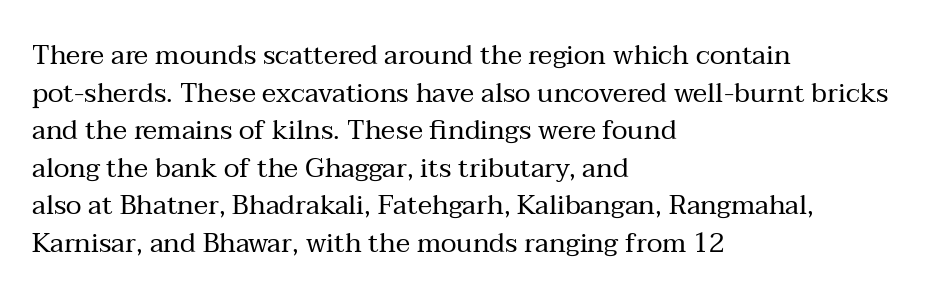
{"italic": "no", "bold": "no", "underline": "no", "align": "left", "line_spacing": "normal", "line_spacing_ratio": 1.39, "letter_spacing": "normal", "letter_spacing_em": 0.0, "glyph_px": 27}
